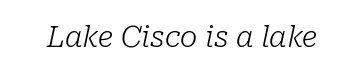
{"serif": "yes", "italic": "yes", "lean": "right", "slant_degrees": 10, "bold": "no", "weight": "light", "width": "normal", "stroke_contrast": "low", "x_height": "medium", "monospaced": "no", "underline": "no", "letter_spacing": "normal", "letter_spacing_em": 0.0, "glyph_px": 29}
